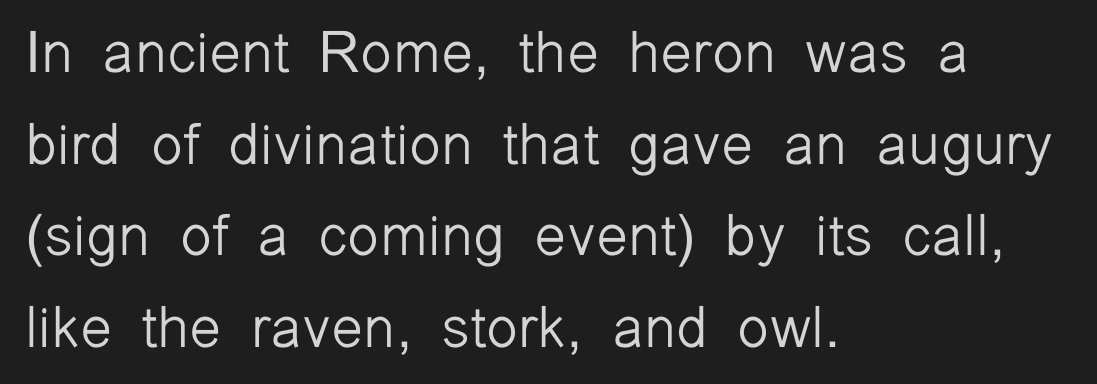
Rendered with straight, roman letterforms. The foot of each line stays bare and open. What stands out about the letter spacing? Nothing — it is the standard amount. No feet cap the strokes, marking this as sans-serif type.
